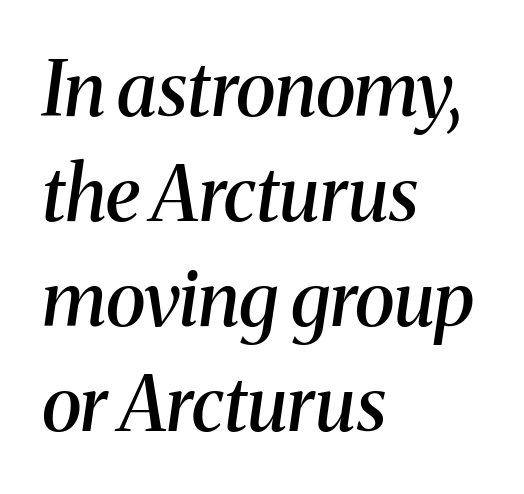
Q: Is the text bold? A: Semi-bold.
Q: Is the text italic (slanted)? A: Yes, it leans right by about 8 degrees.
Q: Is the typeface a serif or a sans-serif typeface? A: Serif.
Q: Is the text underlined? A: No.
Q: How is the paragraph aligned? A: Left-aligned.
Q: Is the spacing between letters normal or unusually wide? A: Normal.
Q: Is the spacing between lines tight, normal or loose? A: Normal.
Q: Width (condensed, normal, or wide)? A: Normal.
Q: Stroke contrast? A: Medium.
Q: x-height? A: Medium.
Q: Monospaced? A: No.
